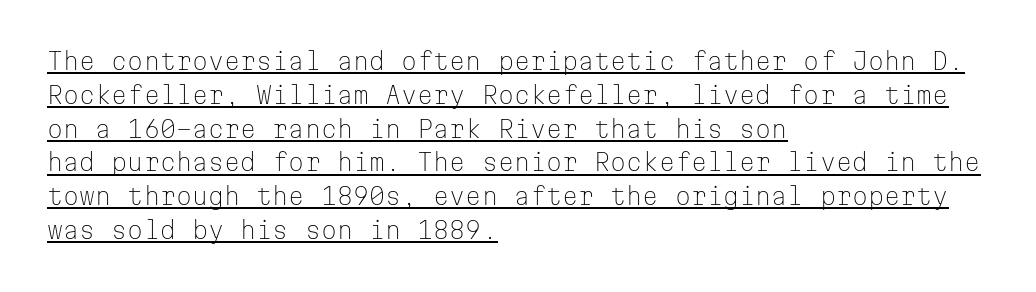
Q: Is the text bold? A: No.
Q: Is the text italic (slanted)? A: No, it is upright.
Q: Is the text underlined? A: Yes.
Q: How is the paragraph aligned? A: Left-aligned.
Q: Is the spacing between letters normal or unusually wide? A: Normal.
Q: Is the spacing between lines tight, normal or loose? A: Normal.
